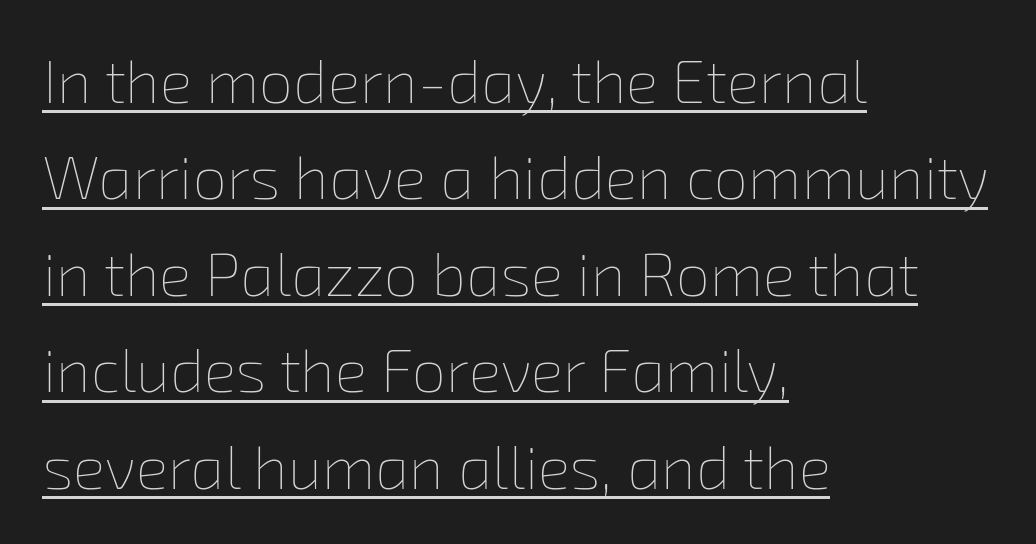
The image shows 61 px thin type; set left-aligned, normal line spacing (1.58x), normal letter spacing, underlined; low stroke contrast and a medium x-height.
